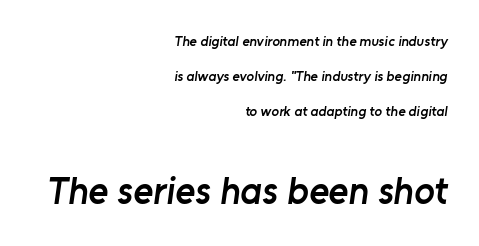
Q: Is the text bold? A: Semi-bold.
Q: Is the typeface a serif or a sans-serif typeface? A: Sans-serif.
Q: Is the text underlined? A: No.
Q: How is the paragraph aligned? A: Right-aligned.
Q: Is the spacing between letters normal or unusually wide? A: Normal.
Q: Is the spacing between lines tight, normal or loose? A: Loose.
Q: Which block of text is set in a larger size, the first (top) or the second (bottom)? A: The second (bottom) one.
Q: Width (condensed, normal, or wide)? A: Normal.
Q: Stroke contrast? A: Low.
Q: x-height? A: Medium.
Q: Monospaced? A: No.
